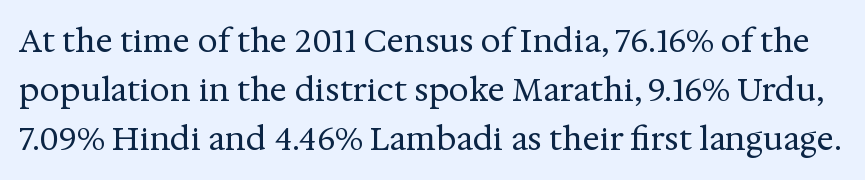
Stem width sits at or under what a default text font uses. Small tapered or slab feet sit at the stroke ends, so this counts as serif. Standard letterfit; no display-style spreading of the glyphs. Glance below the letters and you will spot only blank space. The type sits square on the baseline with zero lean.
